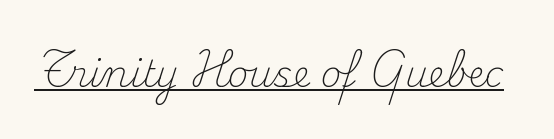
{"serif": "yes", "bold": "no", "weight": "light", "width": "normal", "stroke_contrast": "medium", "x_height": "small", "monospaced": "no", "underline": "yes", "letter_spacing": "normal", "letter_spacing_em": 0.0, "glyph_px": 36}
